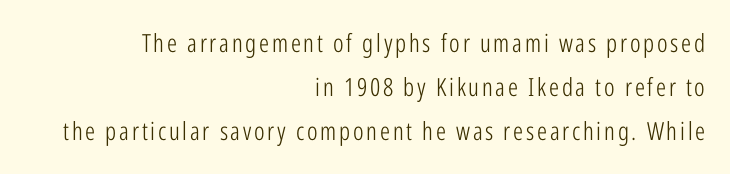
The image shows 25 px text type, upright; set right-aligned, line spacing 1.77x, not underlined.
